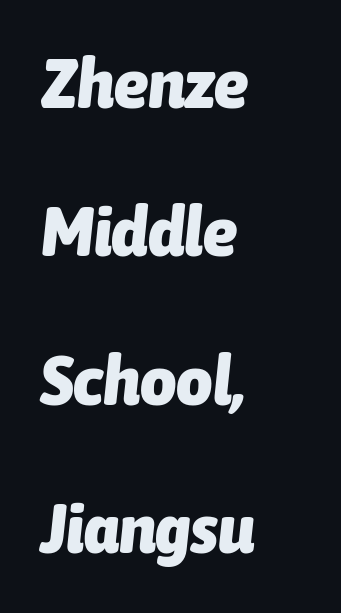
Leading: increased. A typesetter would call this proportional, since set widths differ per character. Italic: yes, the glyphs are oblique. One-word summary of the alignment: left. Has an underline been added? It has not.
